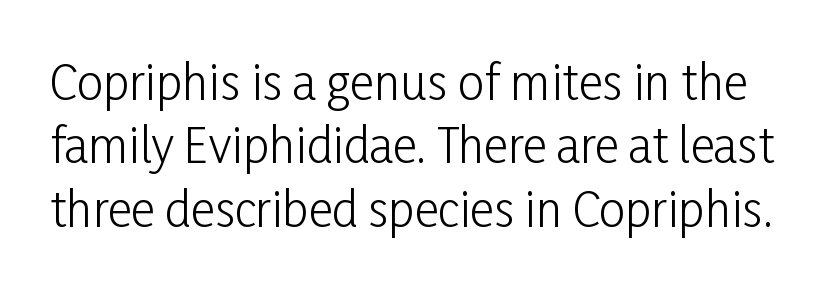
Q: Is the text bold? A: No.
Q: Is the text italic (slanted)? A: No, it is upright.
Q: Is the typeface a serif or a sans-serif typeface? A: Sans-serif.
Q: Is the text underlined? A: No.
Q: Is the spacing between letters normal or unusually wide? A: Normal.
Q: Is the spacing between lines tight, normal or loose? A: Normal.
Q: Width (condensed, normal, or wide)? A: Condensed.
Q: Stroke contrast? A: Low.
Q: x-height? A: Medium.
Q: Monospaced? A: No.
